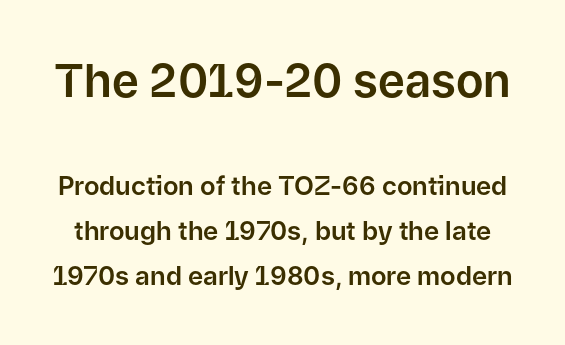
The image shows 46 px sans-serif type, upright; set line spacing 1.74x, normal letter spacing, not underlined; the first (top) block is 1.77x larger; low stroke contrast and a medium x-height.
